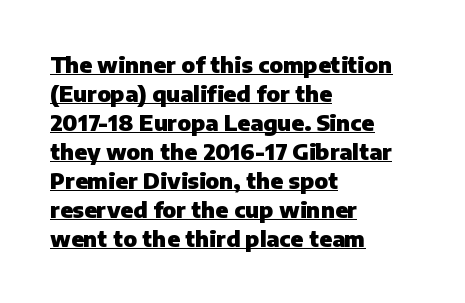
In terms of letterspacing, this is plain default setting. Regarding leading, the lines here are spaced in the standard way. These lines stack with their left ends in a neat column. Every character sits straight up, as roman type does. Has an underline been added? It has. On the weight axis this lands at bold, roughly 700.
